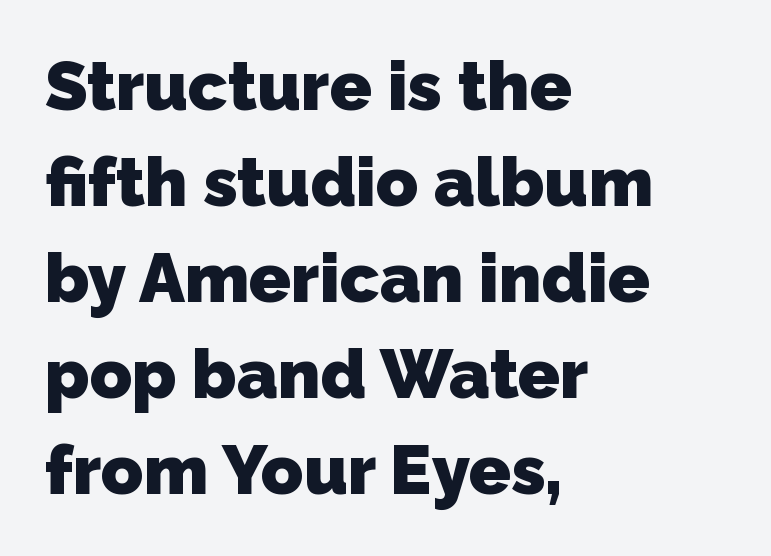
Lines of text with bare space underneath. Characters follow at the spacing the type designer built in. This rendering employs a face without finishing strokes, i.e., a sans-serif. This rendering uses left alignment, leaving the right contour irregular.
